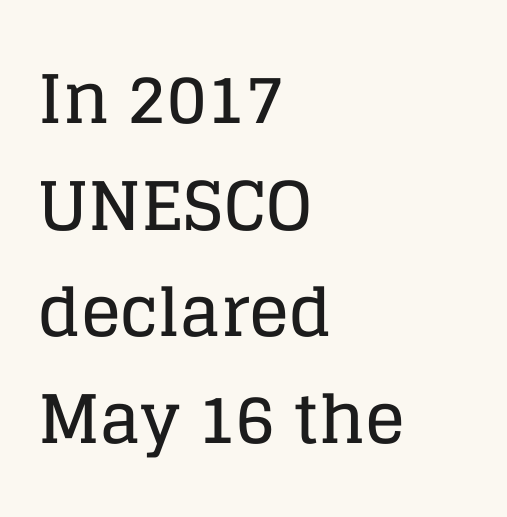
{"serif": "yes", "italic": "no", "width": "normal", "stroke_contrast": "low", "x_height": "large", "monospaced": "no", "underline": "no", "align": "left", "line_spacing": "normal", "line_spacing_ratio": 1.59, "letter_spacing": "normal", "letter_spacing_em": 0.0, "glyph_px": 67}
